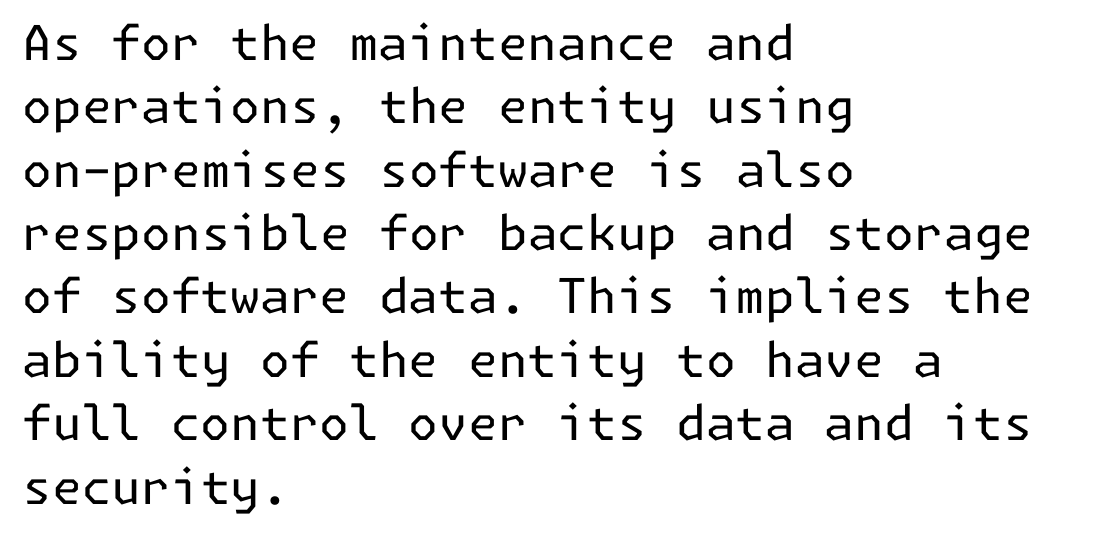
Does the leading feel generous? No, just average. The paragraph has a hard left edge and a soft right edge. The words here are not underlined. The font is comparable to plain body text, perhaps lighter. The letters carry no serifs — their stems end cleanly without finishing strokes. No extra tracking has been applied to these lines.
